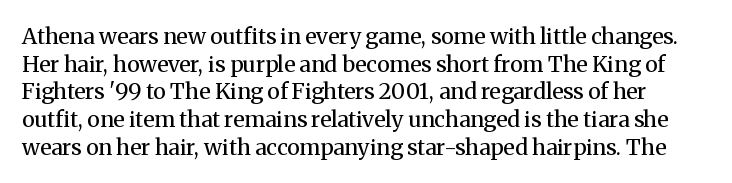
The passage shown has conventional tracking throughout. Ordinary non-slanted type is in use. Heft: none added — not bold. The baseline area is clear. Line spacing here is normal.
